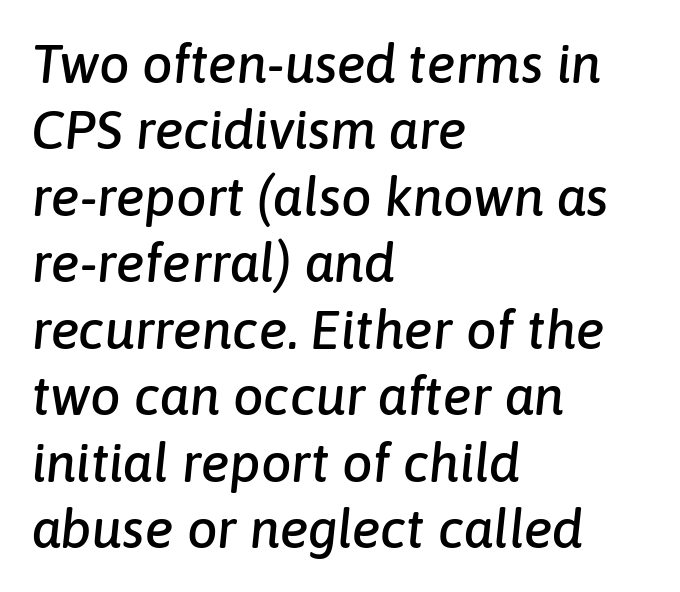
The passage shown is typed in a proportional face where columns would drift. Would a proofreader flag this as italicized? Yes. Short note: letters normally spaced. Alignment: flush left. The words here are not underlined.
